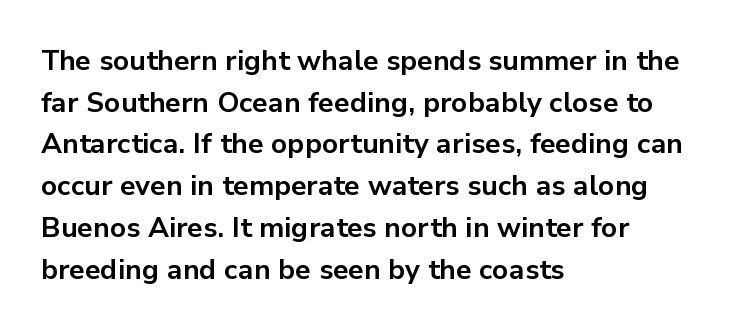
{"serif": "no", "italic": "no", "bold": "yes", "weight": "bold", "width": "normal", "stroke_contrast": "low", "x_height": "medium", "monospaced": "no", "underline": "no", "align": "left", "line_spacing": "normal", "line_spacing_ratio": 1.49, "letter_spacing": "normal", "letter_spacing_em": 0.0, "glyph_px": 28}
